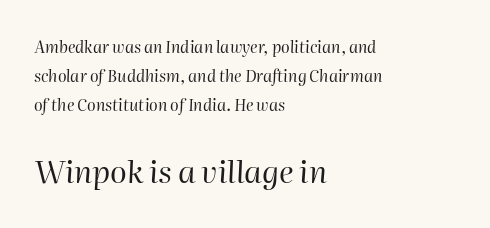
The image shows 31 px regular-weight type, italic (leaning right); set left-aligned, line spacing 1.82x, normal letter spacing, not underlined; the second (bottom) block is 1.94x larger; high stroke contrast and a medium x-height.
